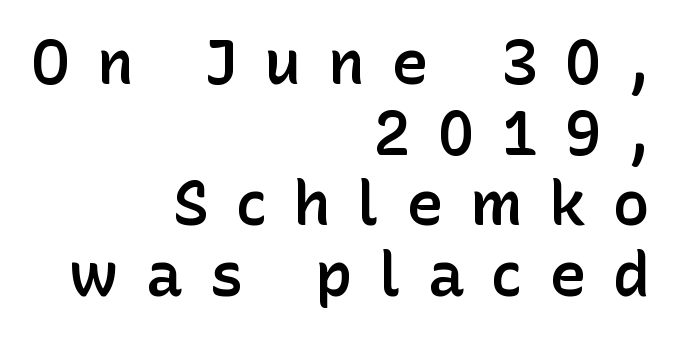
{"serif": "no", "italic": "no", "bold": "semi", "weight": "semibold", "width": "normal", "stroke_contrast": "low", "x_height": "medium", "monospaced": "no", "underline": "no", "align": "right", "line_spacing": "tight", "line_spacing_ratio": 1.14, "letter_spacing": "wide", "letter_spacing_em": 0.43, "glyph_px": 62}
